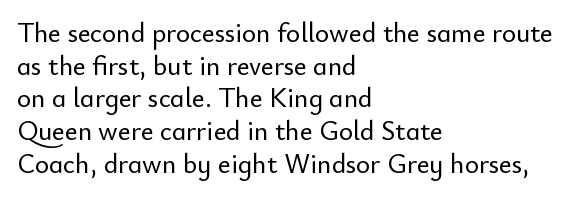
Words float on clear page, feet unadorned. Words appear dense and cohesive because spacing is normal. The lettering holds an erect, upright posture throughout. If you drew a ruler down the left edge, every line would touch it.
